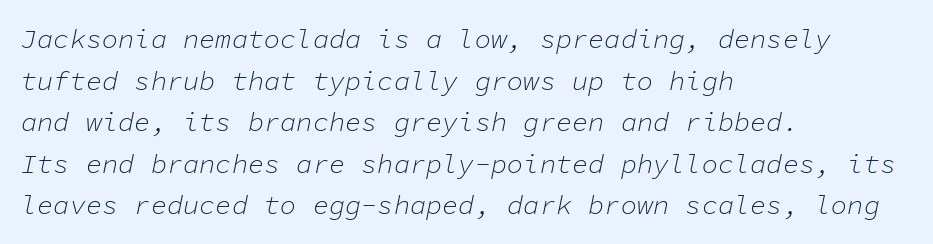
Q: Is the text bold? A: No.
Q: Is the text italic (slanted)? A: Yes, it leans right by about 11 degrees.
Q: Is the text underlined? A: No.
Q: How is the paragraph aligned? A: Left-aligned.
Q: Is the spacing between letters normal or unusually wide? A: Normal.
Q: Is the spacing between lines tight, normal or loose? A: Normal.
